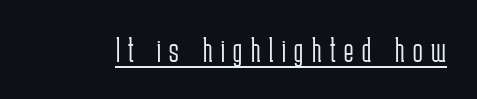
{"serif": "no", "italic": "no", "bold": "no", "weight": "light", "width": "condensed", "stroke_contrast": "low", "x_height": "medium", "monospaced": "no", "underline": "yes", "letter_spacing": "wide", "letter_spacing_em": 0.25, "glyph_px": 35}
